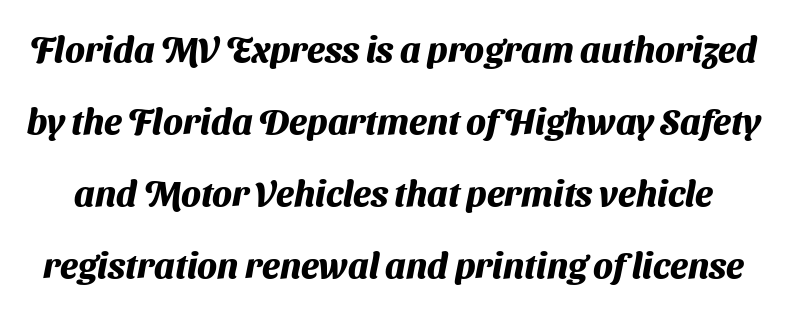
Q: Is the text bold? A: Yes.
Q: Is the typeface a serif or a sans-serif typeface? A: Sans-serif.
Q: Is the text underlined? A: No.
Q: Is the spacing between letters normal or unusually wide? A: Normal.
Q: Is the spacing between lines tight, normal or loose? A: Loose.
Q: Width (condensed, normal, or wide)? A: Normal.
Q: Stroke contrast? A: Medium.
Q: x-height? A: Medium.
Q: Monospaced? A: No.
